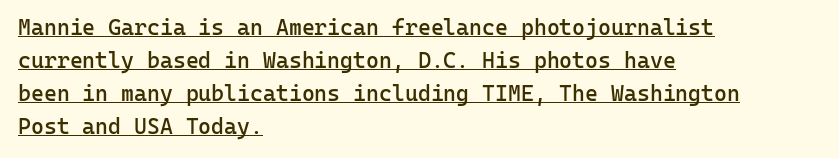
{"italic": "no", "bold": "semi", "underline": "yes", "align": "left", "line_spacing": "normal", "line_spacing_ratio": 1.5, "letter_spacing": "normal", "letter_spacing_em": 0.0, "glyph_px": 22}
